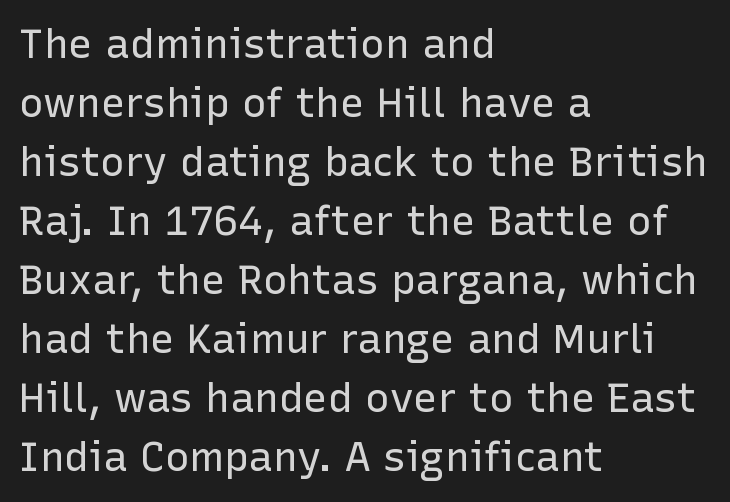
Q: Is the text bold? A: No.
Q: Is the text italic (slanted)? A: No, it is upright.
Q: Is the typeface a serif or a sans-serif typeface? A: Sans-serif.
Q: Is the text underlined? A: No.
Q: How is the paragraph aligned? A: Left-aligned.
Q: Is the spacing between letters normal or unusually wide? A: Normal.
Q: Is the spacing between lines tight, normal or loose? A: Normal.
Q: Width (condensed, normal, or wide)? A: Normal.
Q: Stroke contrast? A: Low.
Q: x-height? A: Medium.
Q: Monospaced? A: No.
